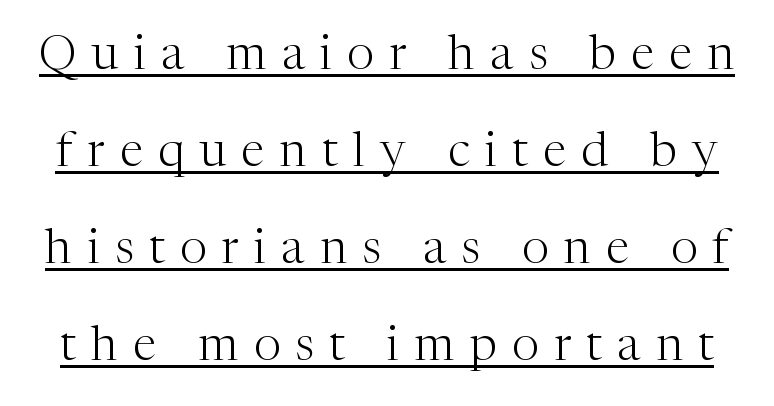
You could not count columns in this text — the font is proportionally spaced. The letters carry serifs — small finishing strokes at the ends of their stems. Successive baselines arrive slowly, with a big drop between each. Compared with a typical body face, this is equally light or lighter still.
